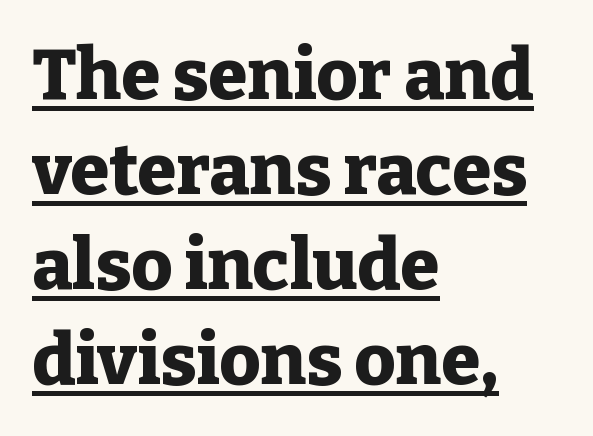
The image shows 71 px heavy serif type, upright; set left-aligned, normal line spacing (1.34x), normal letter spacing, underlined; low stroke contrast and a medium x-height.
